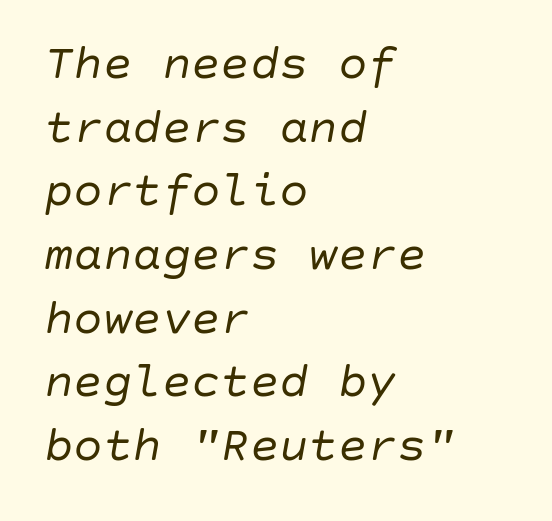
Q: Is the text bold? A: No.
Q: Is the text italic (slanted)? A: Yes, it leans right by about 10 degrees.
Q: Is the text underlined? A: No.
Q: How is the paragraph aligned? A: Left-aligned.
Q: Is the spacing between letters normal or unusually wide? A: Normal.
Q: Is the spacing between lines tight, normal or loose? A: Normal.
Q: Width (condensed, normal, or wide)? A: Normal.
Q: Stroke contrast? A: Low.
Q: x-height? A: Large.
